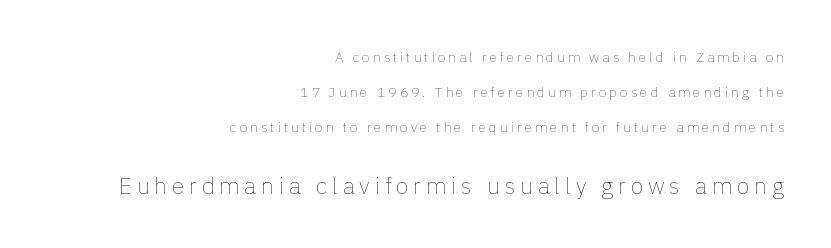
{"italic": "no", "bold": "no", "underline": "no", "align": "right", "line_spacing": "loose", "line_spacing_ratio": 2.49, "letter_spacing": "wide", "letter_spacing_em": 0.21, "larger_block": "second", "size_ratio": 1.64, "glyph_px": 23}
